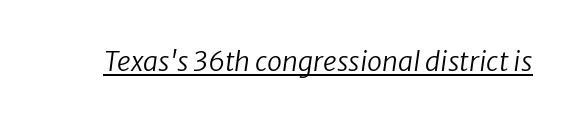
Q: Is the text bold? A: No.
Q: Is the text underlined? A: Yes.
Q: Is the spacing between letters normal or unusually wide? A: Normal.
